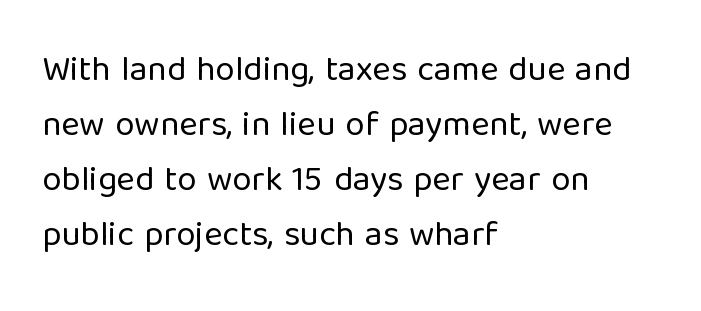
Q: Is the text bold? A: No.
Q: Is the text italic (slanted)? A: No, it is upright.
Q: Is the typeface a serif or a sans-serif typeface? A: Sans-serif.
Q: Is the text underlined? A: No.
Q: How is the paragraph aligned? A: Left-aligned.
Q: Is the spacing between letters normal or unusually wide? A: Normal.
Q: Is the spacing between lines tight, normal or loose? A: Normal.
Q: Width (condensed, normal, or wide)? A: Normal.
Q: Stroke contrast? A: Low.
Q: x-height? A: Medium.
Q: Monospaced? A: No.
